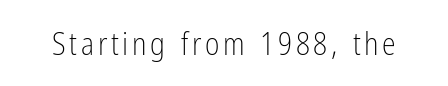
{"serif": "no", "italic": "no", "bold": "no", "weight": "light", "width": "condensed", "stroke_contrast": "low", "x_height": "medium", "monospaced": "no", "underline": "no", "glyph_px": 31}
